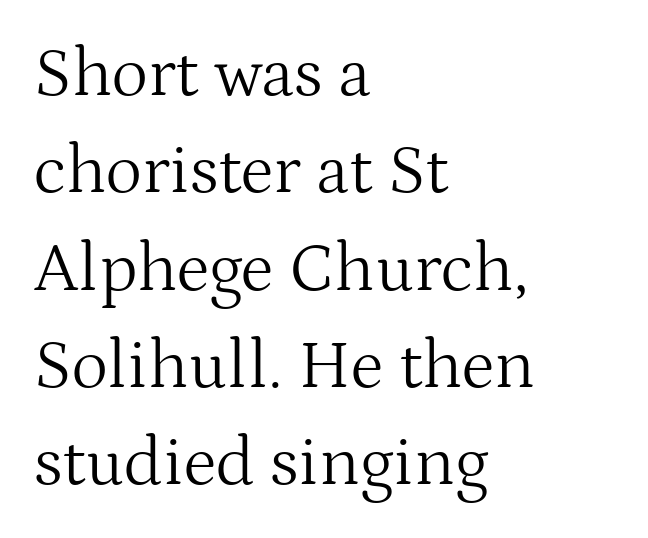
The image shows 70 px light serif type, upright; set left-aligned, normal line spacing (1.39x), normal letter spacing, not underlined; medium stroke contrast and a medium x-height.
